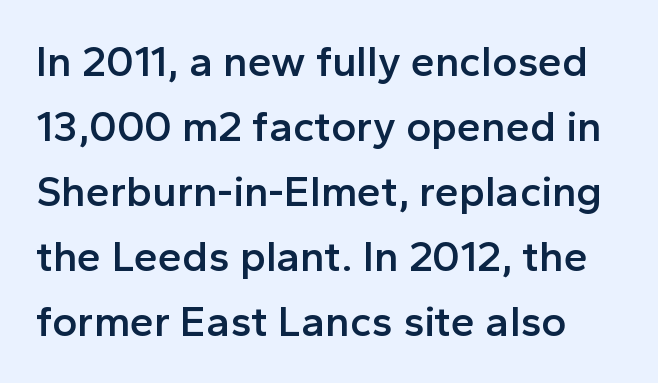
{"serif": "no", "italic": "no", "bold": "semi", "weight": "semibold", "width": "normal", "x_height": "medium", "monospaced": "no", "underline": "no", "line_spacing": "normal", "line_spacing_ratio": 1.51, "letter_spacing": "normal", "letter_spacing_em": 0.0, "glyph_px": 43}
